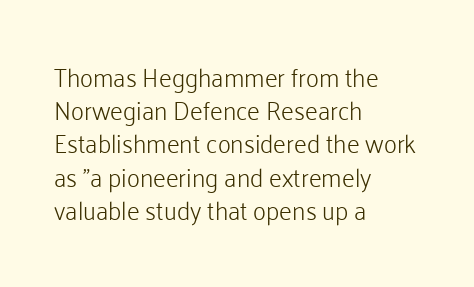
These lines sit exactly where default settings would place them. Decoration check: the copy has no underline. The typeface has the unassuming heft of standard copy or less. Horizontal alignment here is leftward, the default for most running prose.
